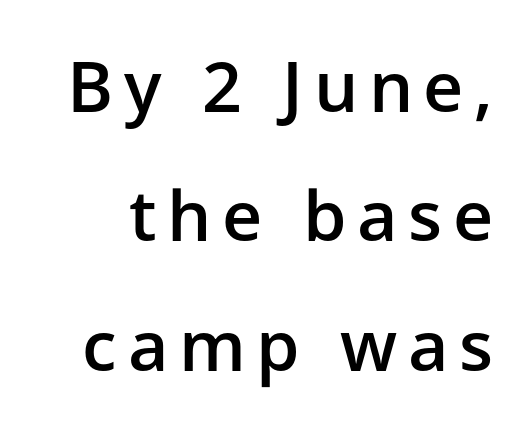
{"serif": "no", "italic": "no", "bold": "semi", "weight": "semibold", "width": "normal", "stroke_contrast": "low", "x_height": "medium", "monospaced": "no", "underline": "no", "line_spacing_ratio": 1.85, "glyph_px": 70}
